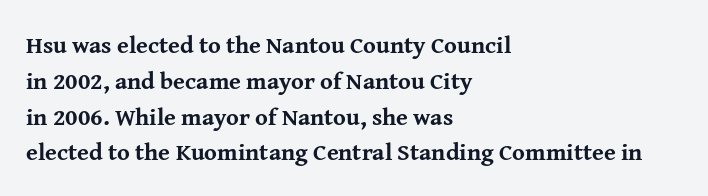
Italic: no, the glyphs are upright roman. Reading down the column, the eye jumps a familiar distance to each next line. Each row of text sits above clean, open space. Chunky letters — that's bold for sure.
